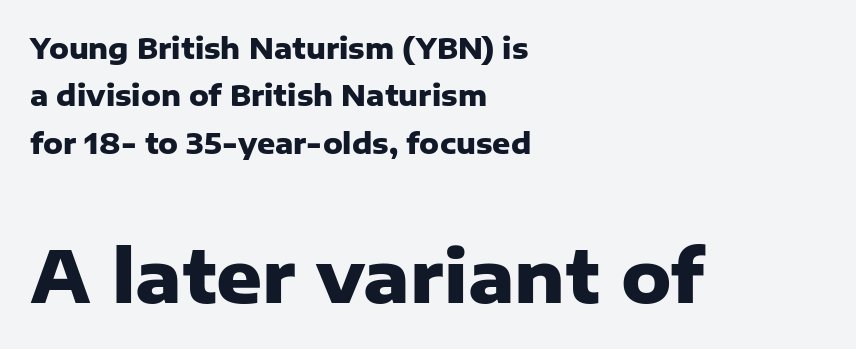
Q: Is the text bold? A: Yes.
Q: Is the text italic (slanted)? A: No, it is upright.
Q: Is the typeface a serif or a sans-serif typeface? A: Sans-serif.
Q: Is the text underlined? A: No.
Q: How is the paragraph aligned? A: Left-aligned.
Q: Is the spacing between letters normal or unusually wide? A: Normal.
Q: Is the spacing between lines tight, normal or loose? A: Normal.
Q: Which block of text is set in a larger size, the first (top) or the second (bottom)? A: The second (bottom) one.
Q: Width (condensed, normal, or wide)? A: Normal.
Q: Stroke contrast? A: Low.
Q: x-height? A: Medium.
Q: Monospaced? A: No.
